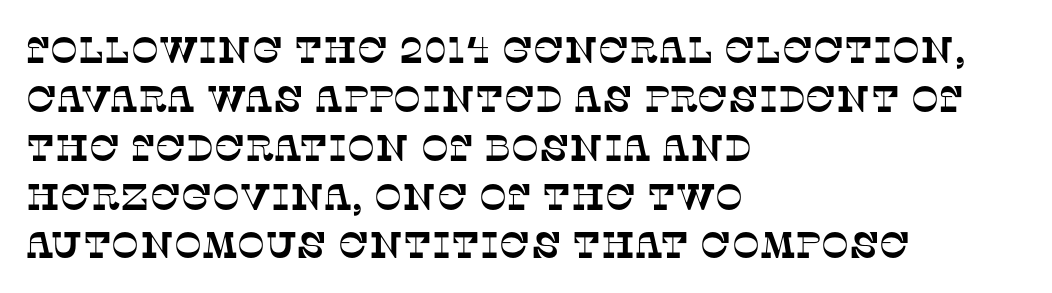
{"serif": "yes", "width": "normal", "stroke_contrast": "low", "x_height": "large", "monospaced": "no", "underline": "no", "align": "left", "line_spacing": "normal", "line_spacing_ratio": 1.32, "letter_spacing": "normal", "letter_spacing_em": 0.0, "glyph_px": 37}
